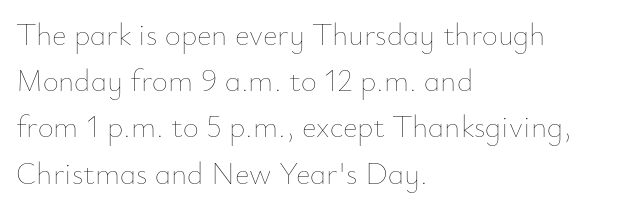
{"italic": "no", "bold": "no", "weight": "thin", "width": "normal", "stroke_contrast": "low", "x_height": "small", "monospaced": "no", "underline": "no", "align": "left", "line_spacing": "normal", "line_spacing_ratio": 1.49, "letter_spacing": "normal", "letter_spacing_em": 0.0, "glyph_px": 31}
